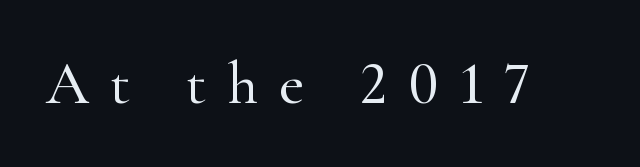
Q: Is the text italic (slanted)? A: No, it is upright.
Q: Is the typeface a serif or a sans-serif typeface? A: Serif.
Q: Is the text underlined? A: No.
Q: Is the spacing between letters normal or unusually wide? A: Unusually wide.
Q: Width (condensed, normal, or wide)? A: Normal.
Q: Stroke contrast? A: High.
Q: x-height? A: Small.
Q: Monospaced? A: No.
